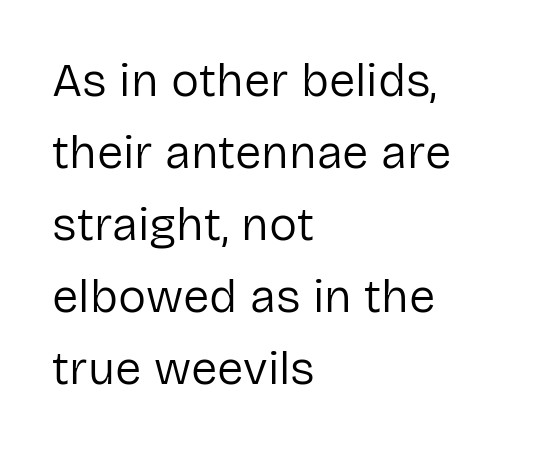
{"serif": "no", "italic": "no", "bold": "no", "weight": "regular", "width": "normal", "stroke_contrast": "low", "x_height": "medium", "monospaced": "no", "underline": "no", "align": "left", "line_spacing": "normal", "line_spacing_ratio": 1.53, "letter_spacing": "normal", "letter_spacing_em": 0.0, "glyph_px": 47}
